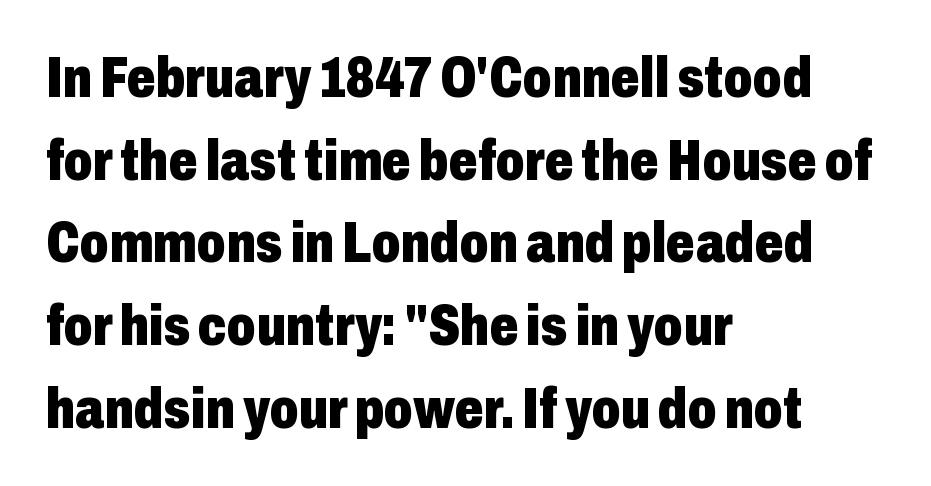
The image shows 57 px heavy, condensed sans-serif type, upright; set left-aligned, normal line spacing (1.45x), normal letter spacing, not underlined; low stroke contrast and a medium x-height.
